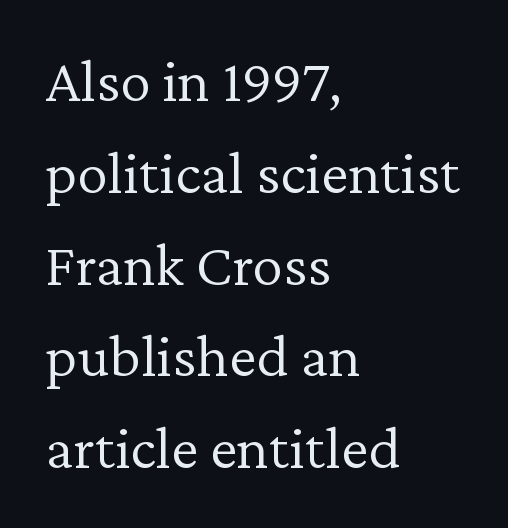
Each stroke keeps to a modest, everyday thickness or less. The lettering stays uniformly vertical, giving the passage a roman look. Notice how descenders clear the ascenders below comfortably — that's standard leading. This sample has the flowing, uneven cadence of proportional lettering. Short and long lines alike share a common starting point at left. Underline: absent.
